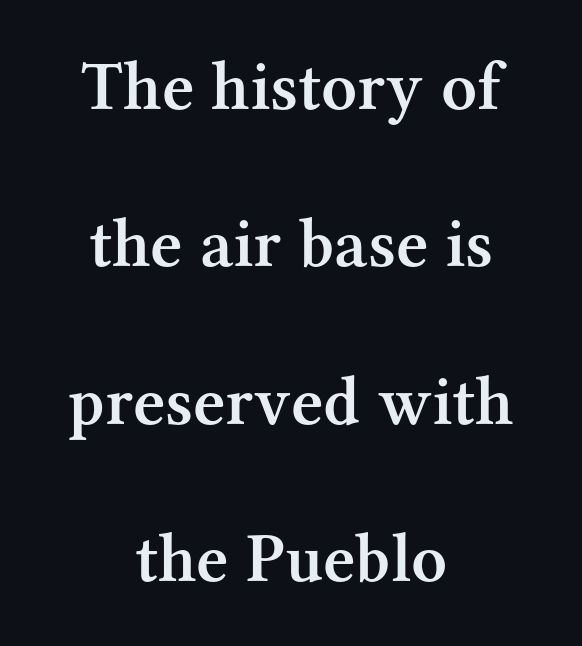
Q: Is the text bold? A: Semi-bold.
Q: Is the text italic (slanted)? A: No, it is upright.
Q: Is the typeface a serif or a sans-serif typeface? A: Serif.
Q: Is the text underlined? A: No.
Q: How is the paragraph aligned? A: Centered.
Q: Is the spacing between letters normal or unusually wide? A: Normal.
Q: Is the spacing between lines tight, normal or loose? A: Loose.
Q: Width (condensed, normal, or wide)? A: Normal.
Q: Stroke contrast? A: Medium.
Q: x-height? A: Medium.
Q: Monospaced? A: No.
